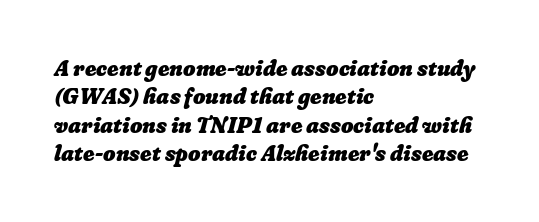
The passage shown stacks its lines at a standard gap. Does extra space separate the letters? No, they use regular spacing. Is the type bold? Yes — the strokes are clearly thick and heavy. Underline: absent. Reading down the block, your eye returns to a fixed left position each line.
